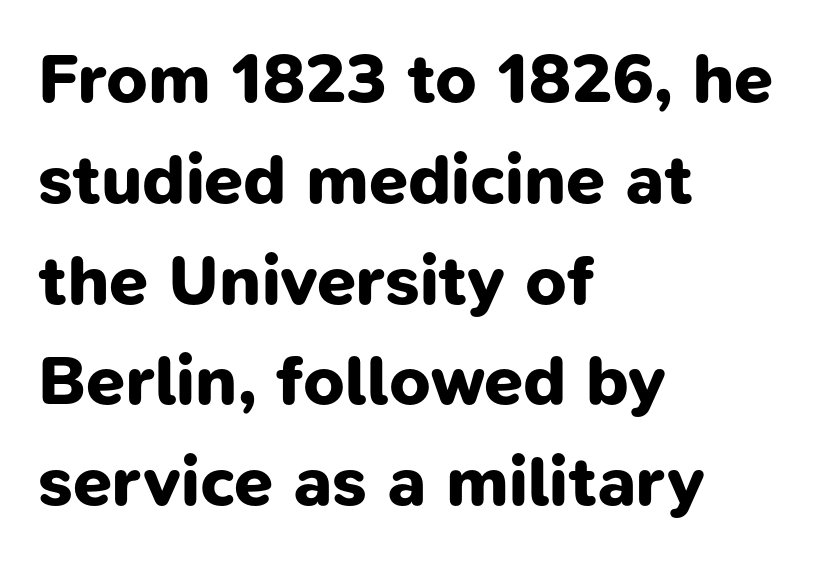
Q: Is the text bold? A: Yes.
Q: Is the typeface a serif or a sans-serif typeface? A: Sans-serif.
Q: Is the text underlined? A: No.
Q: How is the paragraph aligned? A: Left-aligned.
Q: Is the spacing between letters normal or unusually wide? A: Normal.
Q: Is the spacing between lines tight, normal or loose? A: Normal.
Q: Width (condensed, normal, or wide)? A: Normal.
Q: Stroke contrast? A: Low.
Q: x-height? A: Medium.
Q: Monospaced? A: No.
